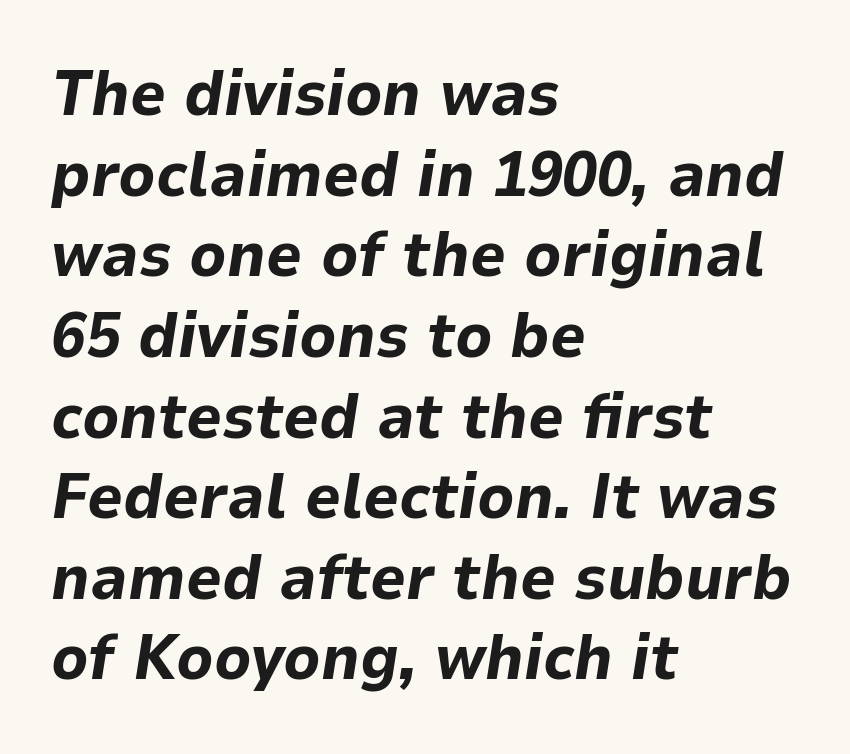
Q: Is the text bold? A: Yes.
Q: Is the text italic (slanted)? A: Yes, it leans right by about 9 degrees.
Q: Is the text underlined? A: No.
Q: How is the paragraph aligned? A: Left-aligned.
Q: Is the spacing between letters normal or unusually wide? A: Normal.
Q: Is the spacing between lines tight, normal or loose? A: Normal.
Q: Width (condensed, normal, or wide)? A: Normal.
Q: Stroke contrast? A: Low.
Q: x-height? A: Medium.
Q: Monospaced? A: No.
